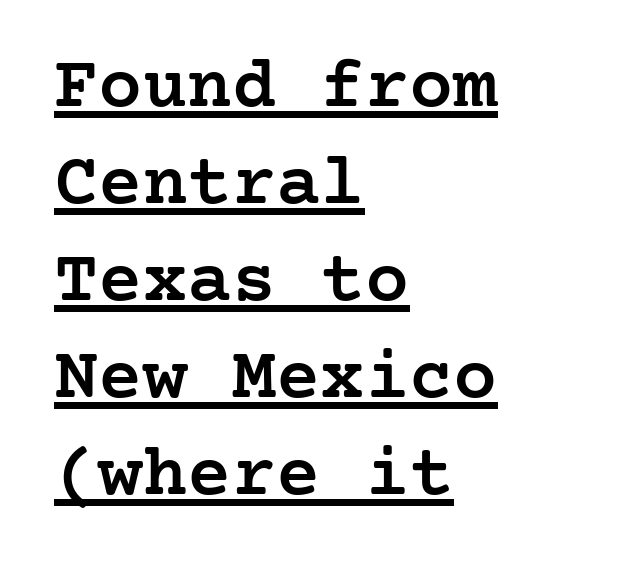
Q: Is the text bold? A: Semi-bold.
Q: Is the text italic (slanted)? A: No, it is upright.
Q: Is the typeface a serif or a sans-serif typeface? A: Serif.
Q: Is the text underlined? A: Yes.
Q: How is the paragraph aligned? A: Left-aligned.
Q: Is the spacing between letters normal or unusually wide? A: Normal.
Q: Is the spacing between lines tight, normal or loose? A: Normal.
Q: Width (condensed, normal, or wide)? A: Normal.
Q: Stroke contrast? A: Low.
Q: x-height? A: Medium.
